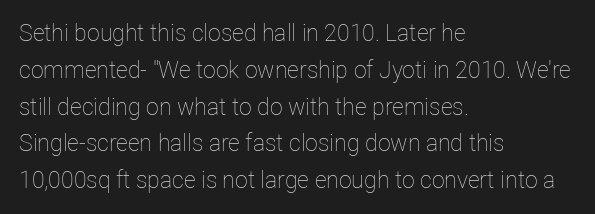
The rendering uses a moderate line-height, typical for paragraphs. The cut favours lightness, reaching ordinary text weight at its darkest. This is roman type, the default non-slanted kind. A student would call this left alignment; a typographer would say flush left, rag right. Honestly, there is no underline to notice here at all. The letterforms sit shoulder to shoulder at normal distance.
